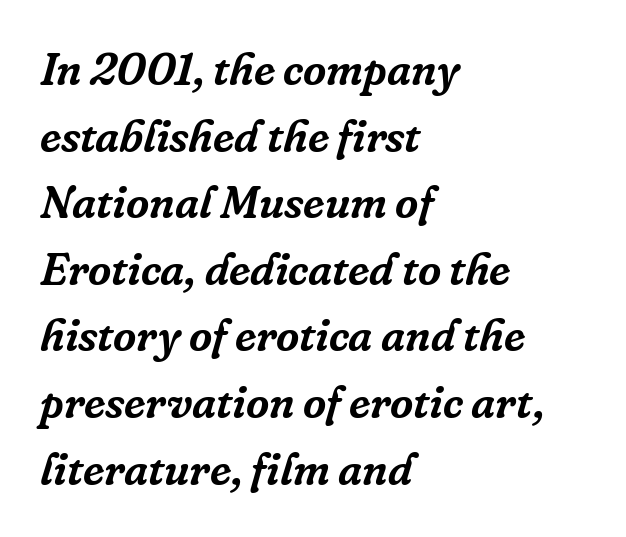
The image shows 45 px serif type, italic (leaning right); set left-aligned, normal line spacing (1.48x), normal letter spacing, not underlined; low stroke contrast and a medium x-height.
